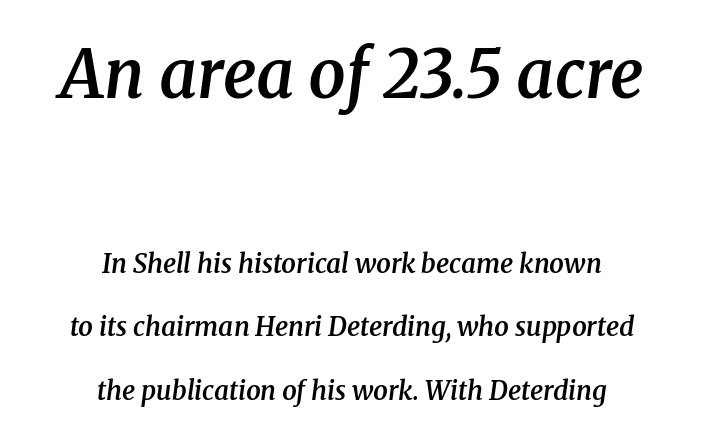
The image shows 66 px semibold serif type, italic (leaning right); set centered, loose line spacing (2.44x), normal letter spacing, not underlined; the first (top) block is 2.54x larger; medium stroke contrast and a medium x-height.
